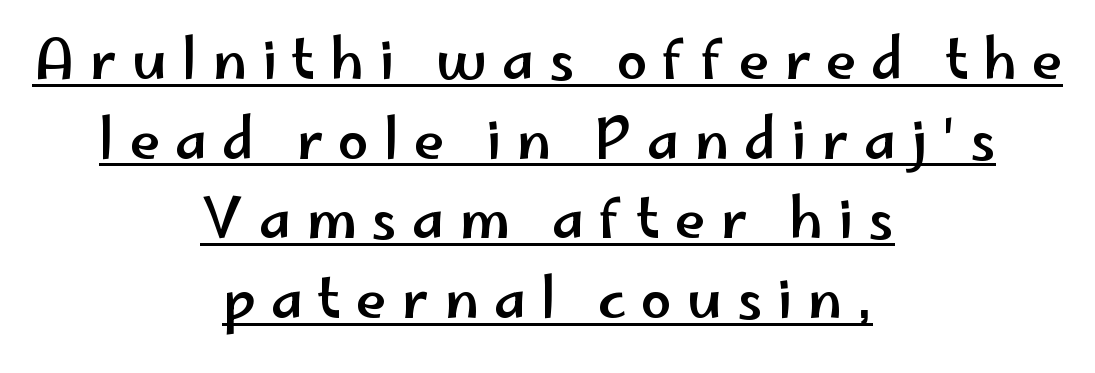
{"serif": "no", "italic": "no", "width": "wide", "stroke_contrast": "low", "x_height": "small", "monospaced": "no", "underline": "yes", "align": "center", "line_spacing": "normal", "line_spacing_ratio": 1.45, "letter_spacing": "wide", "letter_spacing_em": 0.27, "glyph_px": 55}
